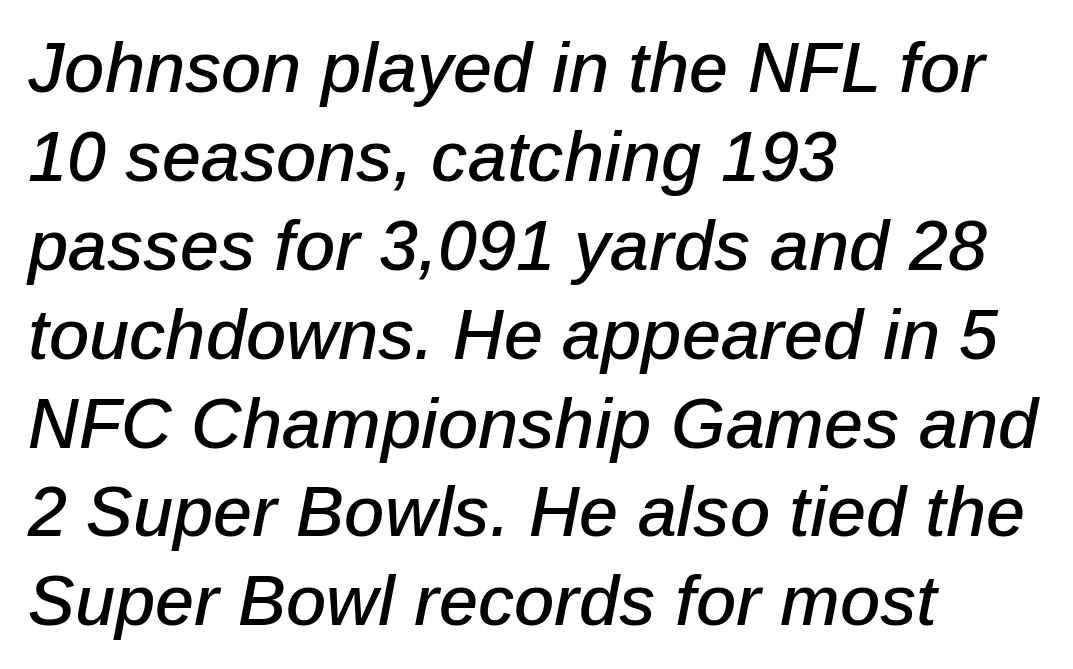
Q: Is the text italic (slanted)? A: Yes, it leans right by about 12 degrees.
Q: Is the text underlined? A: No.
Q: How is the paragraph aligned? A: Left-aligned.
Q: Is the spacing between letters normal or unusually wide? A: Normal.
Q: Is the spacing between lines tight, normal or loose? A: Normal.
Q: Width (condensed, normal, or wide)? A: Normal.
Q: Stroke contrast? A: Low.
Q: x-height? A: Medium.
Q: Monospaced? A: No.
